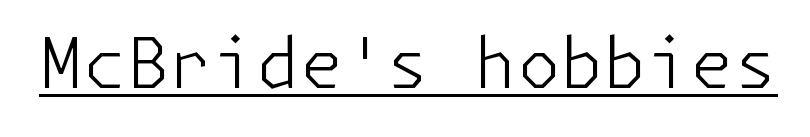
The image shows 70 px light sans-serif type, upright; set normal letter spacing, underlined; low stroke contrast and a medium x-height.
